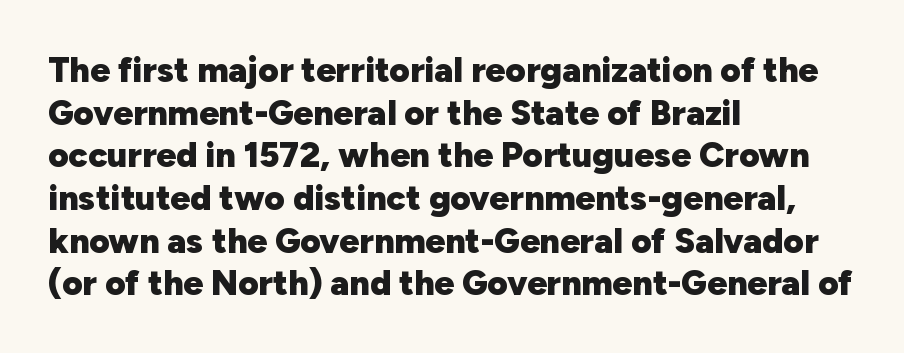
The image shows 35 px heavy sans-serif type, upright; set left-aligned, line spacing 1.22x, normal letter spacing, not underlined; low stroke contrast and a medium x-height.
